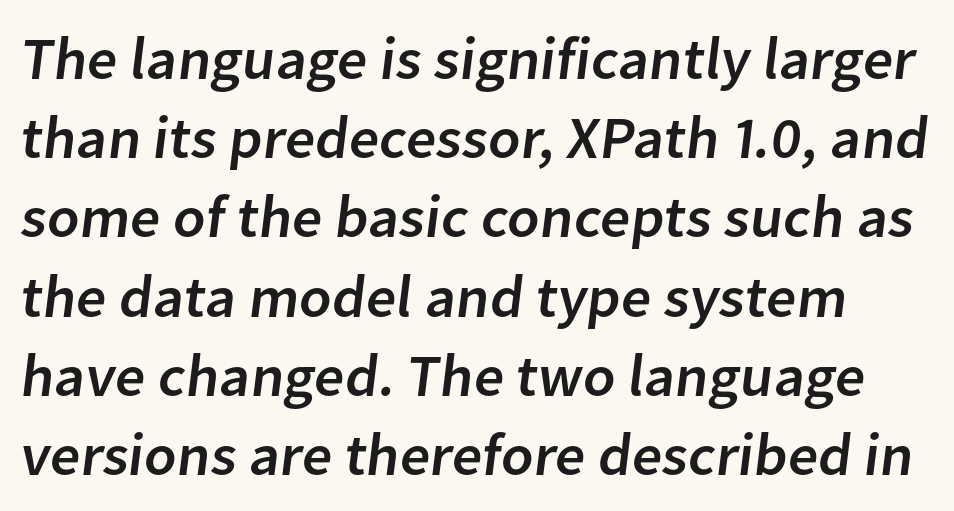
The face used here is proportionally spaced, like ordinary book or web type. Normally led — the rows are evenly, conventionally spaced. Only glyphs here, with clear space below each row. Caption: standard tracking, unaltered.
